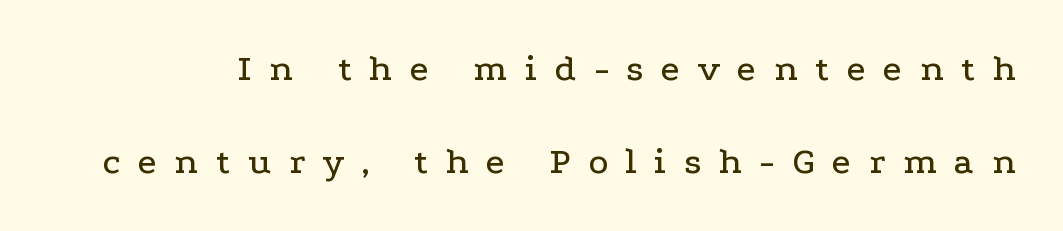
{"serif": "yes", "italic": "no", "width": "wide", "stroke_contrast": "low", "x_height": "medium", "monospaced": "no", "underline": "no", "line_spacing": "loose", "line_spacing_ratio": 2.45, "letter_spacing": "wide", "letter_spacing_em": 0.46, "glyph_px": 38}
